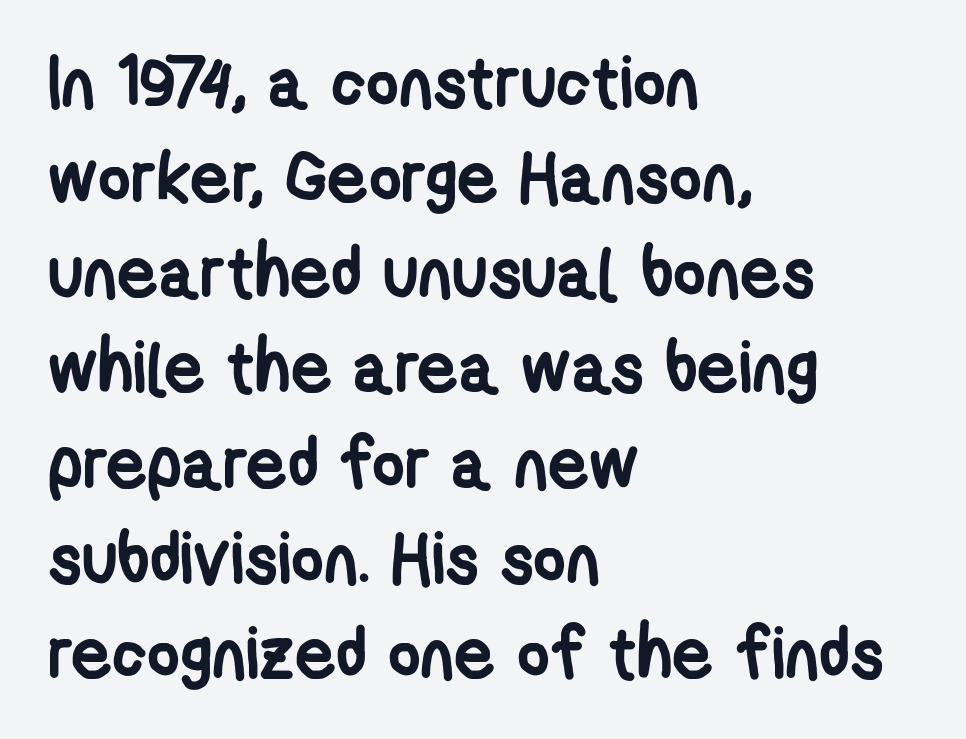
Q: Is the text bold? A: Yes.
Q: Is the typeface a serif or a sans-serif typeface? A: Sans-serif.
Q: Is the text underlined? A: No.
Q: How is the paragraph aligned? A: Left-aligned.
Q: Is the spacing between letters normal or unusually wide? A: Normal.
Q: Is the spacing between lines tight, normal or loose? A: Normal.
Q: Width (condensed, normal, or wide)? A: Condensed.
Q: Stroke contrast? A: Low.
Q: x-height? A: Medium.
Q: Monospaced? A: No.
